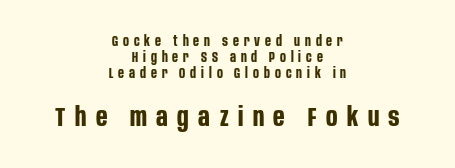
The image shows 27 px bold type, upright; set centered, line spacing 1.16x, unusually wide letter spacing (+0.35 em), not underlined; the second (bottom) block is 1.93x larger.
